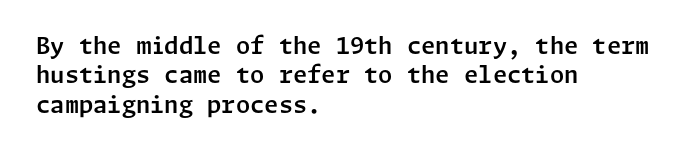
{"italic": "no", "underline": "no", "align": "left", "line_spacing": "normal", "line_spacing_ratio": 1.28, "letter_spacing": "normal", "letter_spacing_em": 0.0, "glyph_px": 23}
